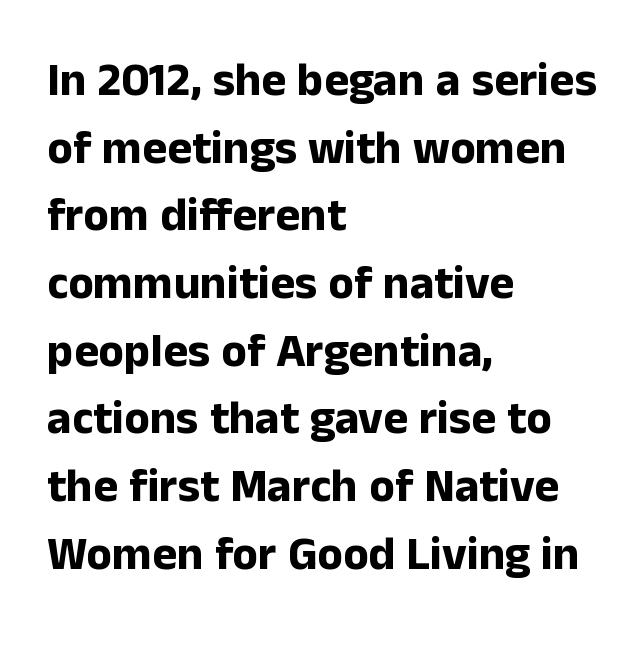
{"serif": "no", "italic": "no", "bold": "yes", "weight": "bold", "width": "normal", "stroke_contrast": "low", "x_height": "medium", "monospaced": "no", "underline": "no", "align": "left", "line_spacing": "normal", "line_spacing_ratio": 1.44, "letter_spacing": "normal", "letter_spacing_em": 0.0, "glyph_px": 47}
